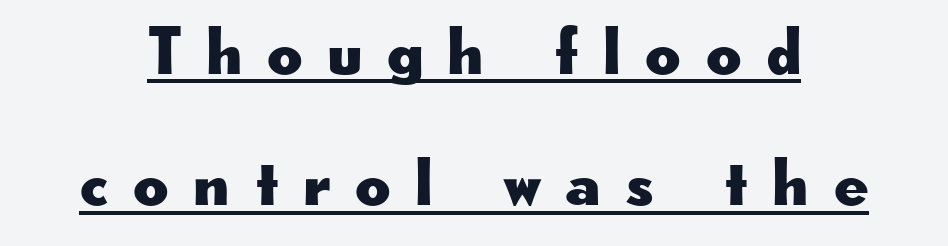
The image shows 68 px wide sans-serif type, upright; set loose line spacing (1.93x), unusually wide letter spacing (+0.37 em), underlined; low stroke contrast and a small x-height.
